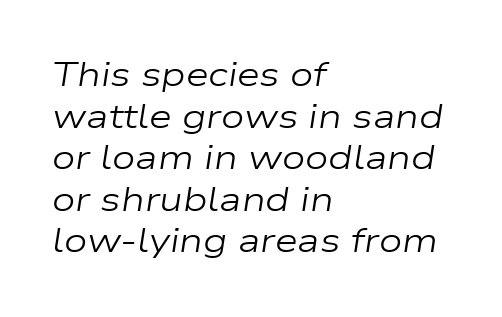
The image shows 33 px regular-weight, wide type, italic (leaning right); set left-aligned, normal line spacing (1.26x), normal letter spacing, not underlined; low stroke contrast and a medium x-height.
